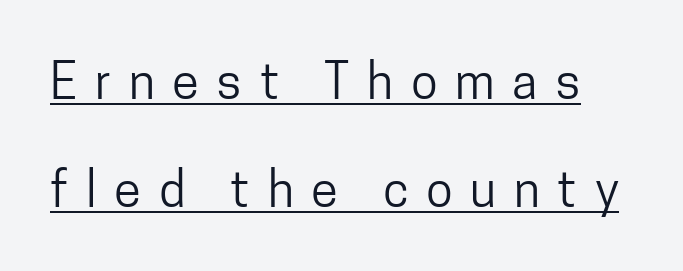
Q: Is the text bold? A: No.
Q: Is the text italic (slanted)? A: No, it is upright.
Q: Is the typeface a serif or a sans-serif typeface? A: Sans-serif.
Q: Is the text underlined? A: Yes.
Q: Is the spacing between letters normal or unusually wide? A: Unusually wide.
Q: Is the spacing between lines tight, normal or loose? A: Loose.
Q: Width (condensed, normal, or wide)? A: Condensed.
Q: Stroke contrast? A: Low.
Q: x-height? A: Medium.
Q: Monospaced? A: No.
